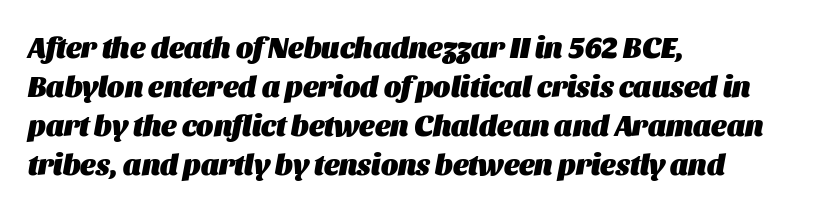
Every character sits at an angle, as italics do. The passage shown is typed in a proportional face where columns would drift. Honestly, the letter spacing is just normal — you wouldn't notice it. Students, this is bold: see how much ink each stroke carries. Horizontal bands of white between lines are of average thickness.
